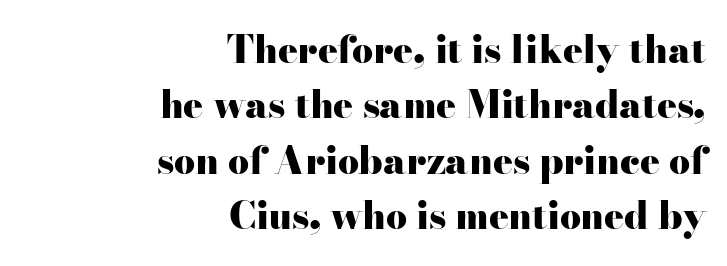
The image shows 37 px heavy, wide serif type, upright; set right-aligned, normal line spacing (1.5x), normal letter spacing, not underlined; high stroke contrast and a small x-height.
